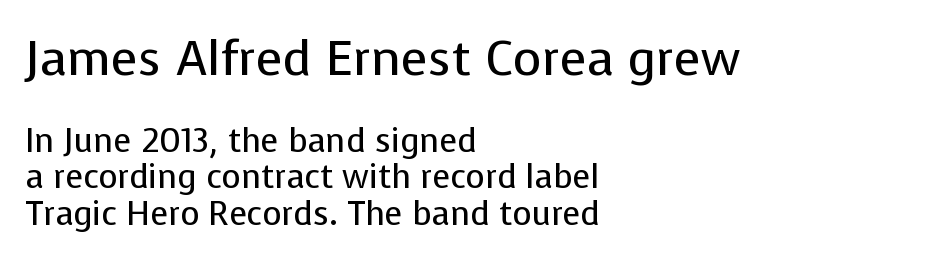
Compared with typical body copy, the letter spacing here is the same. The words here are not underlined. Large over small — that's the arrangement of the two blocks here. A typesetter would call this proportional, since set widths differ per character.
